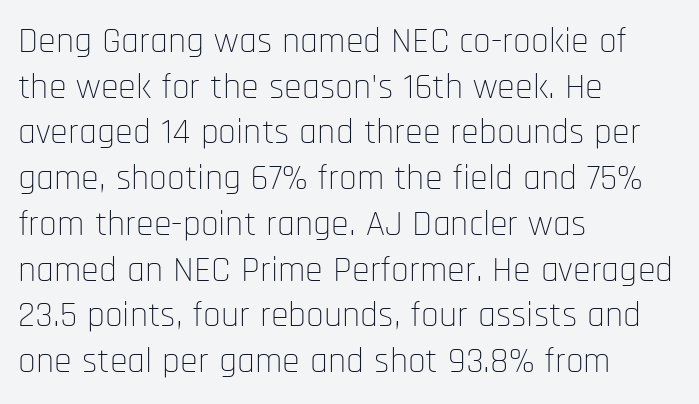
The image shows 36 px thin, condensed sans-serif type, upright; set left-aligned, normal line spacing (1.27x), normal letter spacing, not underlined; low stroke contrast and a large x-height.
